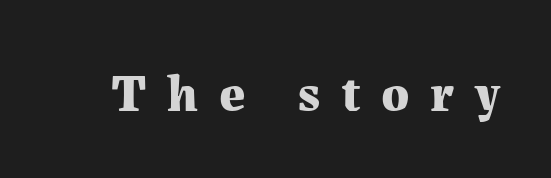
{"serif": "yes", "italic": "no", "bold": "yes", "weight": "bold", "width": "normal", "stroke_contrast": "medium", "x_height": "medium", "monospaced": "no", "underline": "no", "letter_spacing": "wide", "letter_spacing_em": 0.4, "glyph_px": 52}
